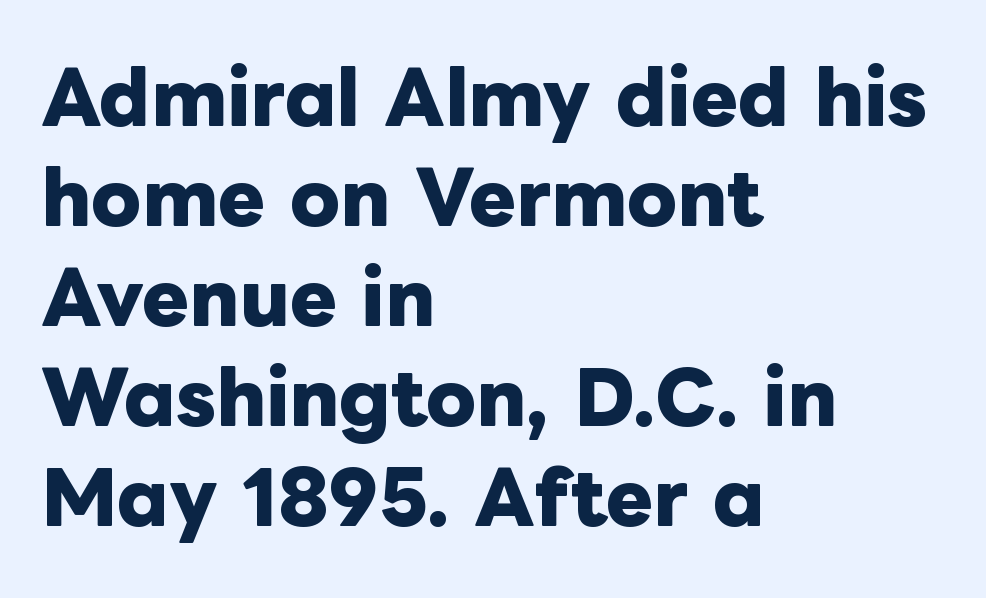
The image shows 71 px heavy type, upright; set left-aligned, normal line spacing (1.41x), normal letter spacing, not underlined; low stroke contrast and a medium x-height.
